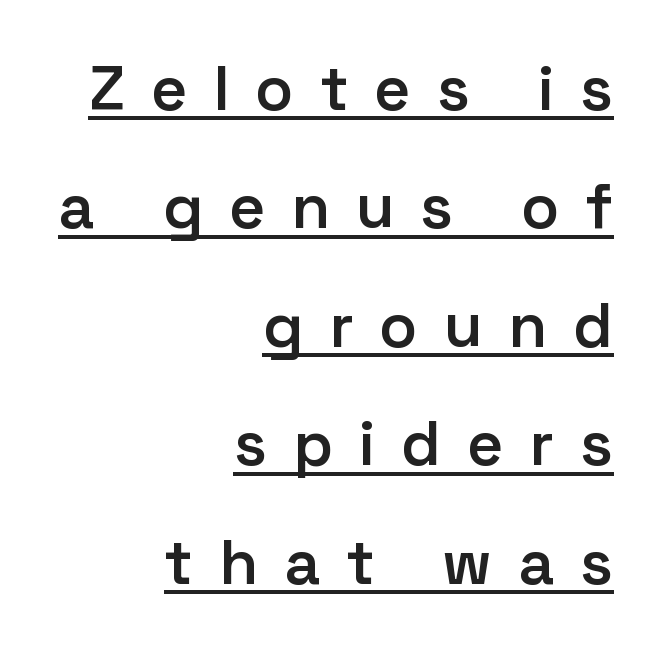
Q: Is the text bold? A: Semi-bold.
Q: Is the text italic (slanted)? A: No, it is upright.
Q: Is the typeface a serif or a sans-serif typeface? A: Sans-serif.
Q: Is the text underlined? A: Yes.
Q: How is the paragraph aligned? A: Right-aligned.
Q: Is the spacing between letters normal or unusually wide? A: Unusually wide.
Q: Width (condensed, normal, or wide)? A: Normal.
Q: Stroke contrast? A: Low.
Q: x-height? A: Medium.
Q: Monospaced? A: No.
